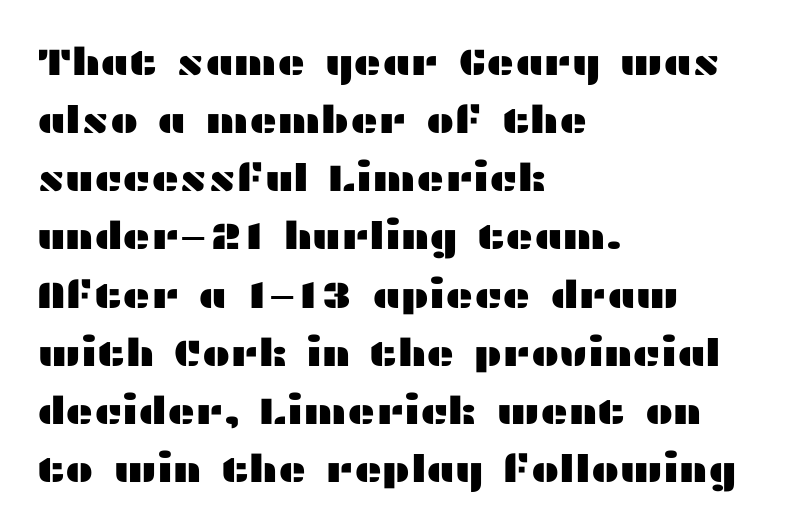
The image shows 38 px wide sans-serif type, upright; set left-aligned, normal line spacing (1.53x), normal letter spacing, not underlined; medium stroke contrast and a medium x-height.
